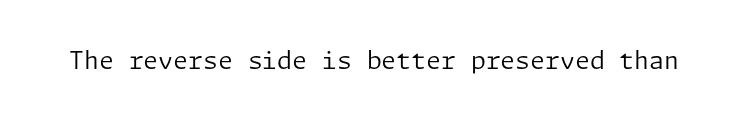
Q: Is the text bold? A: No.
Q: Is the text italic (slanted)? A: No, it is upright.
Q: Is the text underlined? A: No.
Q: Is the spacing between letters normal or unusually wide? A: Normal.
